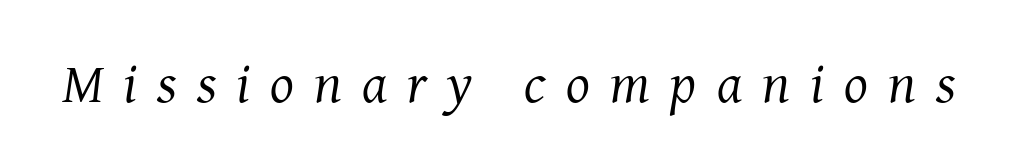
{"serif": "yes", "italic": "yes", "lean": "right", "slant_degrees": 8, "bold": "no", "weight": "regular", "width": "normal", "stroke_contrast": "medium", "x_height": "medium", "monospaced": "no", "underline": "no", "letter_spacing": "wide", "letter_spacing_em": 0.36, "glyph_px": 56}
